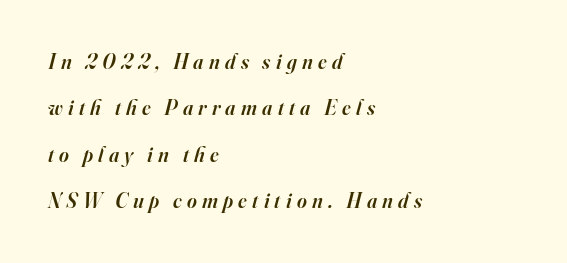
Q: Is the text bold? A: Semi-bold.
Q: Is the text italic (slanted)? A: Yes, it leans right by about 16 degrees.
Q: Is the text underlined? A: No.
Q: How is the paragraph aligned? A: Left-aligned.
Q: Is the spacing between letters normal or unusually wide? A: Unusually wide.
Q: Is the spacing between lines tight, normal or loose? A: Loose.
